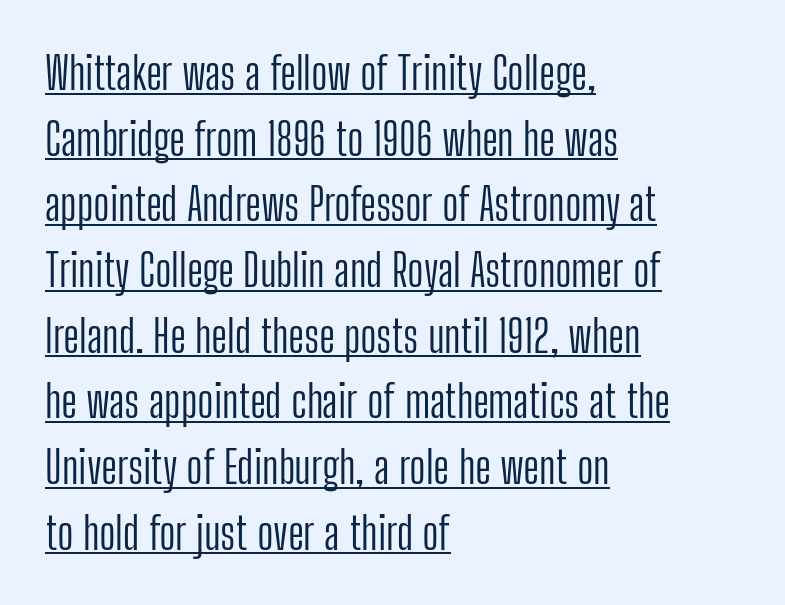
Characters remain perfectly vertical along every line. The paragraph shown leans on its left margin. Tracking value appears to be zero — textbook default spacing. Each letter's strokes conclude bluntly, with no projecting serifs.
